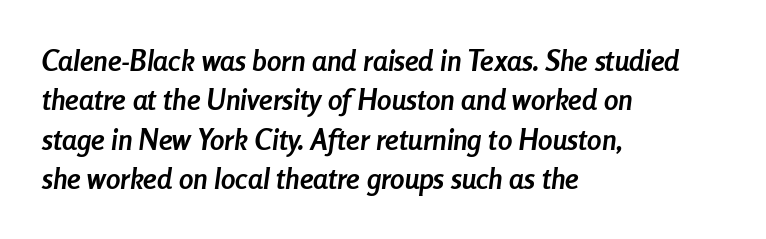
{"italic": "yes", "lean": "right", "slant_degrees": 8, "bold": "yes", "weight": "semibold", "width": "condensed", "stroke_contrast": "low", "x_height": "medium", "monospaced": "no", "underline": "no", "align": "left", "line_spacing": "normal", "line_spacing_ratio": 1.36, "letter_spacing": "normal", "letter_spacing_em": 0.0, "glyph_px": 29}
